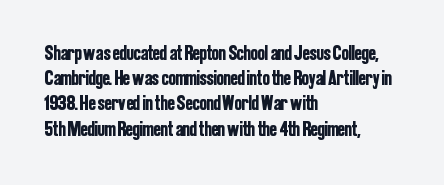
The image shows 21 px text type, upright; set left-aligned, line spacing 1.2x, normal letter spacing, not underlined.
